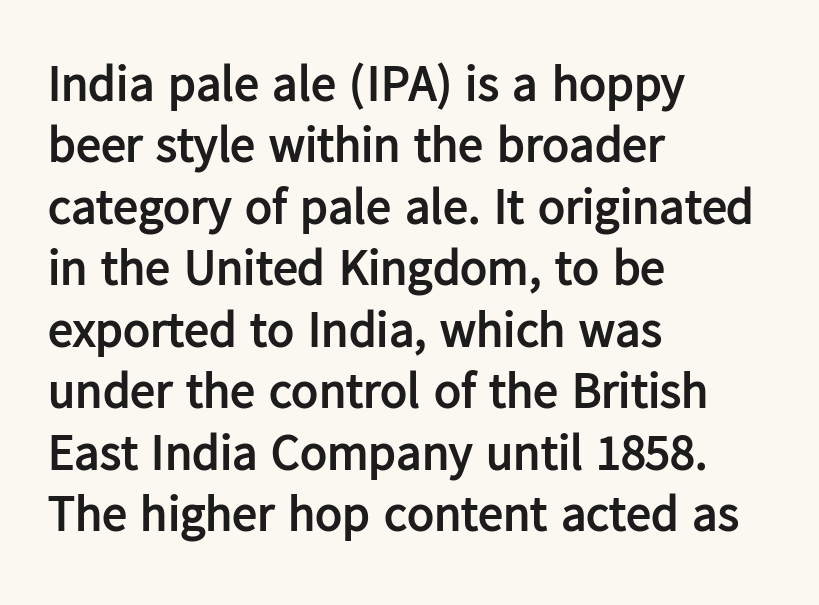
Compared with typical body copy, the letter spacing here is the same. Stroke terminals: plain, sans-serif. Teacher's note: observe the even left margin — that is flush-left alignment. Upright lettering throughout. A typesetter would call this proportional, since set widths differ per character. Just letters on the line, the space beneath them empty.
